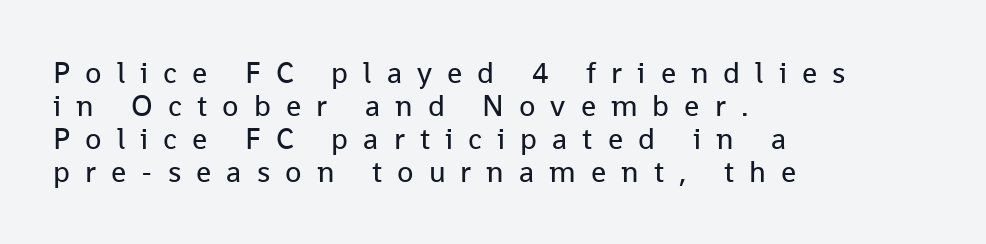
The letters are spread apart with noticeably loose tracking. Leftover space on each line is placed entirely after the last word. Baseline-to-baseline distance is barely more than the letter height. Think of a printed novel: that variable character pitch is what you see here. Weight: regular or lighter. This rendering features lettering with no underline.
